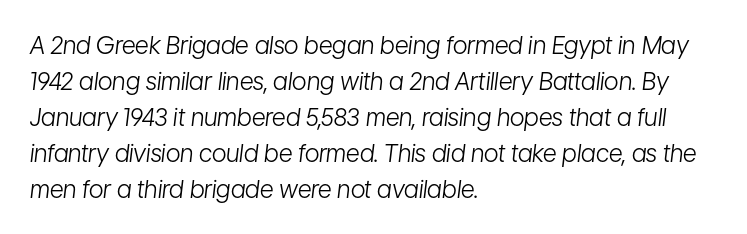
{"italic": "yes", "lean": "right", "slant_degrees": 7, "bold": "no", "underline": "no", "align": "left", "line_spacing": "normal", "line_spacing_ratio": 1.5, "letter_spacing": "normal", "letter_spacing_em": 0.0, "glyph_px": 24}
